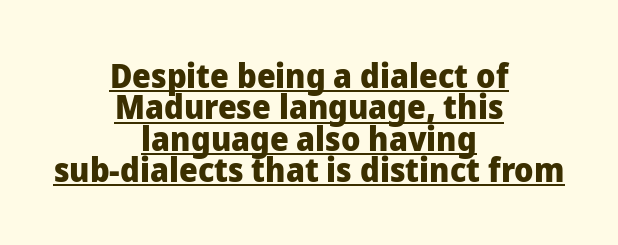
The image shows 33 px heavy sans-serif type, upright; set centered, tight line spacing (0.95x), normal letter spacing, underlined; low stroke contrast and a medium x-height.
